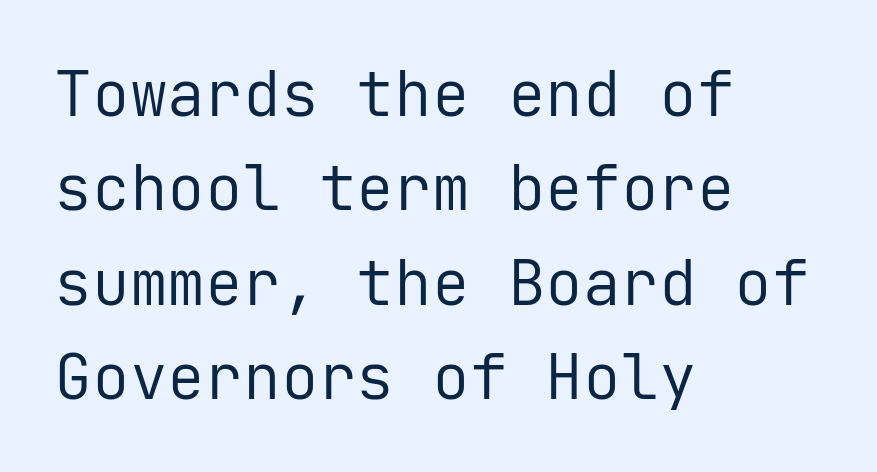
This is sans-serif lettering, the kind often seen on screens and signage. Each word holds together tightly as a unit, with standard inter-letter gaps. The words here are not underlined. The strokes are not fattened; the text isn't bold. The rendering uses typewriter-style spacing with identical character cells. Typeset ragged right — the left edge is the straight one.
